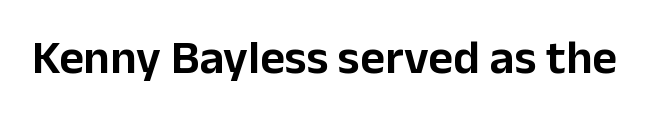
The image shows 48 px sans-serif type, upright; set normal letter spacing, not underlined; low stroke contrast and a medium x-height.
